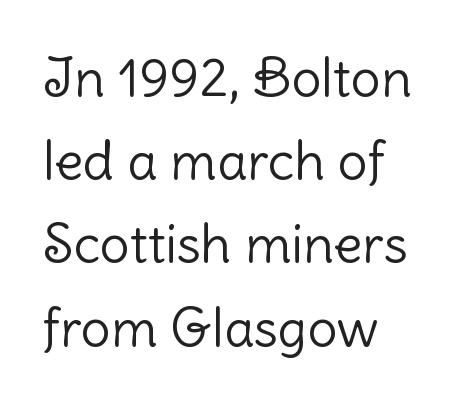
The text was rendered using a sans face with plain stroke endings. Ordinary non-slanted type is in use. Inter-character spacing is left at the font's built-in metrics. Is there much room between lines? A standard amount, neither cramped nor airy.
